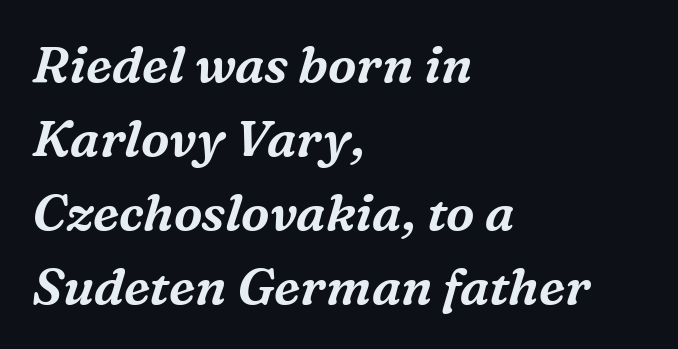
Q: Is the text italic (slanted)? A: Yes, it leans right by about 16 degrees.
Q: Is the typeface a serif or a sans-serif typeface? A: Serif.
Q: Is the text underlined? A: No.
Q: How is the paragraph aligned? A: Left-aligned.
Q: Is the spacing between letters normal or unusually wide? A: Normal.
Q: Is the spacing between lines tight, normal or loose? A: Normal.
Q: Width (condensed, normal, or wide)? A: Normal.
Q: Stroke contrast? A: Medium.
Q: x-height? A: Medium.
Q: Monospaced? A: No.
